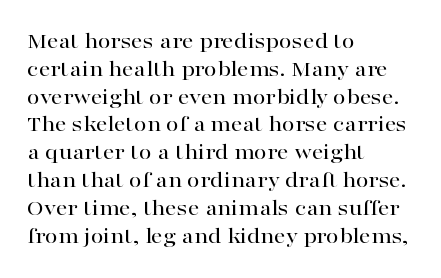
Q: Is the text italic (slanted)? A: No, it is upright.
Q: Is the text underlined? A: No.
Q: How is the paragraph aligned? A: Left-aligned.
Q: Is the spacing between letters normal or unusually wide? A: Normal.
